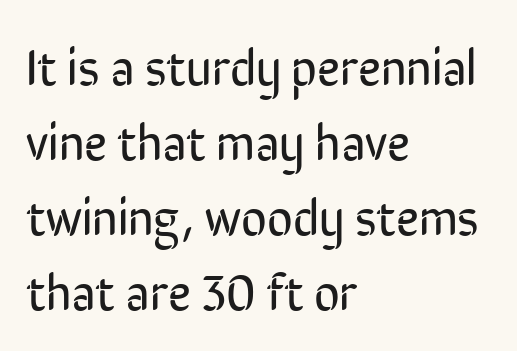
Q: Is the text bold? A: No.
Q: Is the text italic (slanted)? A: No, it is upright.
Q: Is the typeface a serif or a sans-serif typeface? A: Sans-serif.
Q: Is the text underlined? A: No.
Q: How is the paragraph aligned? A: Left-aligned.
Q: Is the spacing between letters normal or unusually wide? A: Normal.
Q: Is the spacing between lines tight, normal or loose? A: Normal.
Q: Width (condensed, normal, or wide)? A: Condensed.
Q: Stroke contrast? A: Low.
Q: x-height? A: Medium.
Q: Monospaced? A: No.
